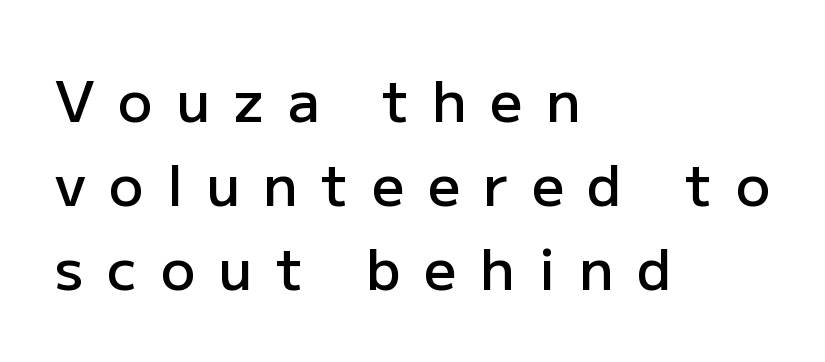
Q: Is the text bold? A: Semi-bold.
Q: Is the text italic (slanted)? A: No, it is upright.
Q: Is the typeface a serif or a sans-serif typeface? A: Sans-serif.
Q: Is the text underlined? A: No.
Q: How is the paragraph aligned? A: Left-aligned.
Q: Is the spacing between letters normal or unusually wide? A: Unusually wide.
Q: Is the spacing between lines tight, normal or loose? A: Normal.
Q: Width (condensed, normal, or wide)? A: Normal.
Q: Stroke contrast? A: Low.
Q: x-height? A: Medium.
Q: Monospaced? A: No.
